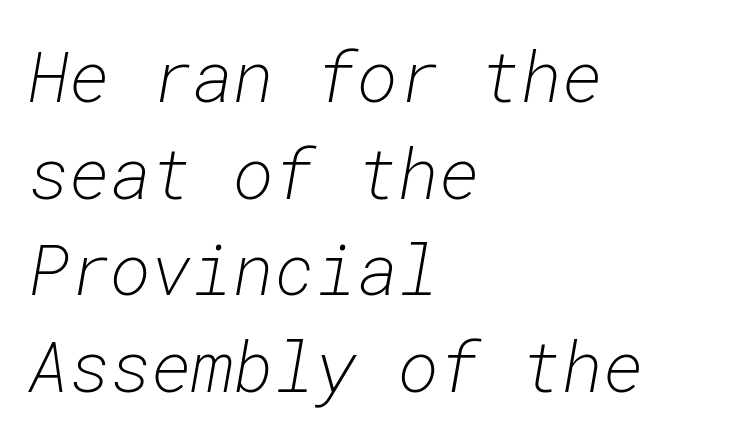
{"italic": "yes", "lean": "right", "slant_degrees": 10, "bold": "no", "weight": "light", "width": "normal", "stroke_contrast": "low", "x_height": "medium", "monospaced": "yes", "underline": "no", "align": "left", "line_spacing": "normal", "line_spacing_ratio": 1.38, "letter_spacing": "normal", "letter_spacing_em": 0.0, "glyph_px": 70}
